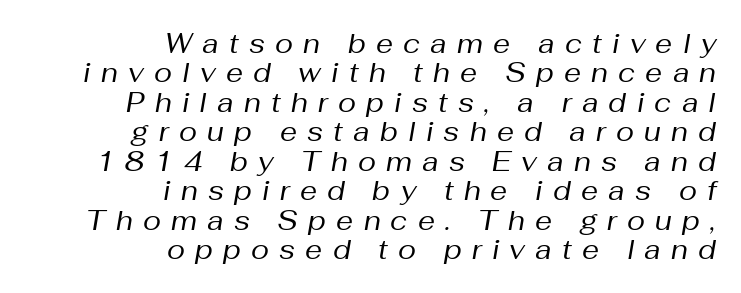
Q: Is the text bold? A: No.
Q: Is the text italic (slanted)? A: Yes, it leans right by about 10 degrees.
Q: Is the text underlined? A: No.
Q: How is the paragraph aligned? A: Right-aligned.
Q: Is the spacing between letters normal or unusually wide? A: Unusually wide.
Q: Is the spacing between lines tight, normal or loose? A: Tight.
